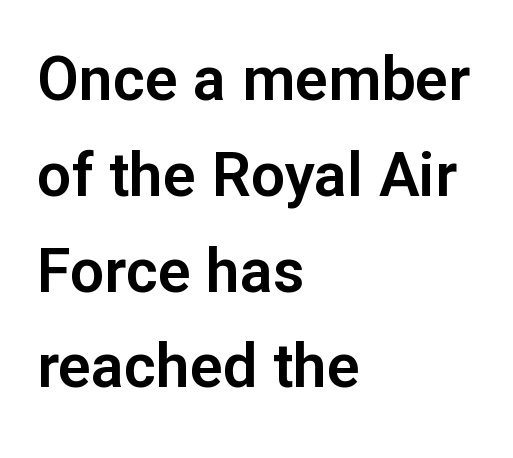
{"serif": "no", "italic": "no", "width": "normal", "stroke_contrast": "low", "x_height": "medium", "monospaced": "no", "underline": "no", "align": "left", "line_spacing": "normal", "line_spacing_ratio": 1.57, "letter_spacing": "normal", "letter_spacing_em": 0.0, "glyph_px": 61}
